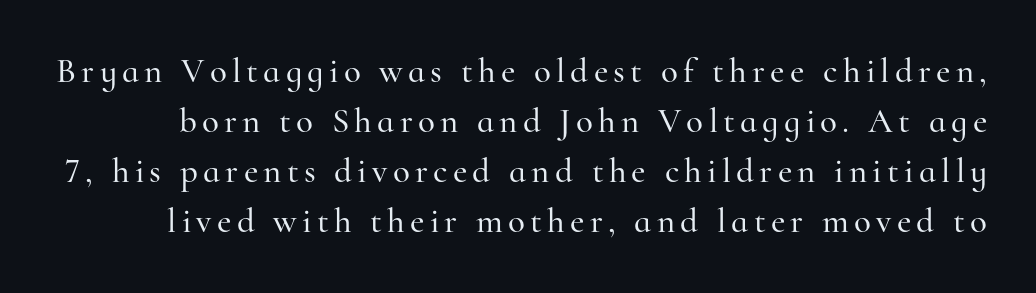
{"serif": "yes", "italic": "no", "width": "normal", "stroke_contrast": "high", "x_height": "small", "monospaced": "no", "underline": "no", "line_spacing": "normal", "line_spacing_ratio": 1.43, "glyph_px": 35}
